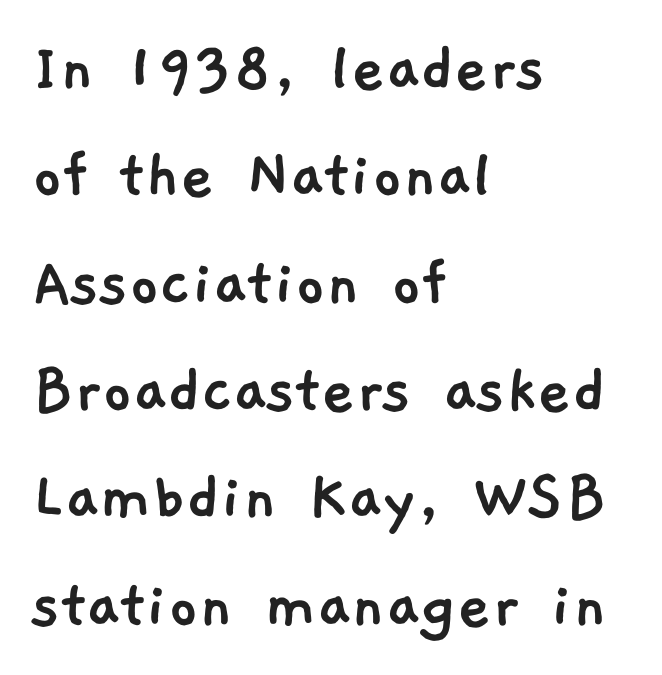
The image shows 73 px sans-serif type; set left-aligned, normal line spacing (1.47x), normal letter spacing, not underlined; low stroke contrast and a medium x-height.
